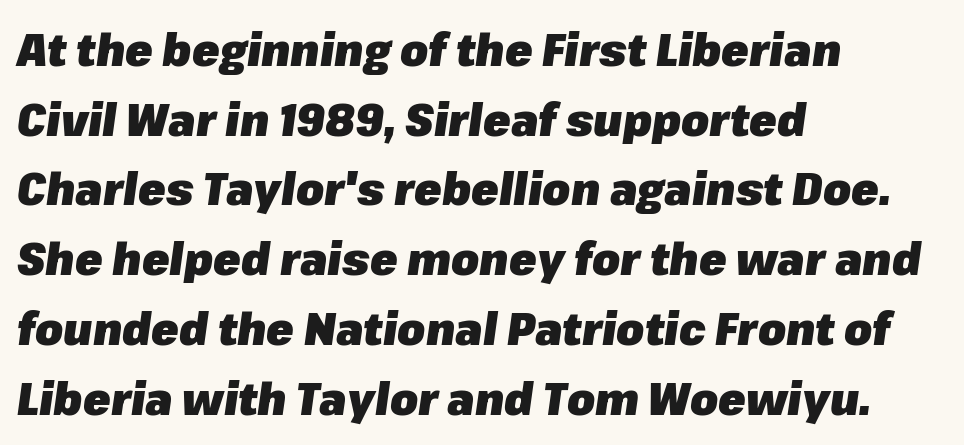
Characters are canted at an angle relative to the baseline's perpendicular. How heavy is the stroke? Heavy — this is a bold. The ragged edge is on the right, which tells us the setting is flush left. The vertical gap from one line to the next is medium.
